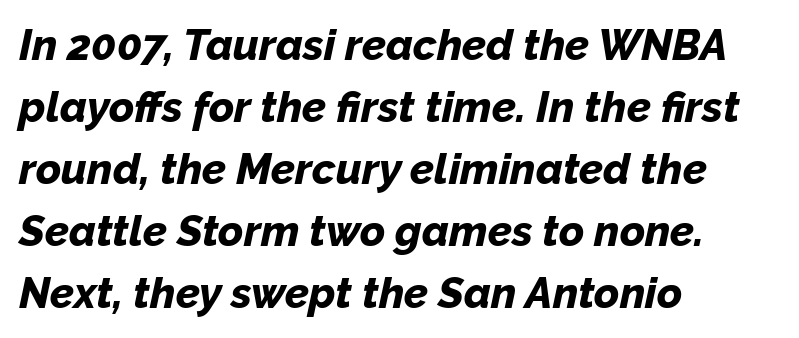
Q: Is the text bold? A: Yes.
Q: Is the text italic (slanted)? A: Yes, it leans right by about 12 degrees.
Q: Is the text underlined? A: No.
Q: How is the paragraph aligned? A: Left-aligned.
Q: Is the spacing between letters normal or unusually wide? A: Normal.
Q: Is the spacing between lines tight, normal or loose? A: Normal.
Q: Width (condensed, normal, or wide)? A: Normal.
Q: Stroke contrast? A: Low.
Q: x-height? A: Medium.
Q: Monospaced? A: No.
